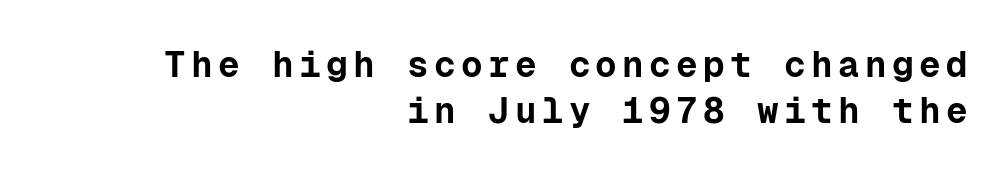
{"serif": "no", "italic": "no", "bold": "yes", "weight": "bold", "width": "normal", "stroke_contrast": "low", "x_height": "medium", "monospaced": "yes", "underline": "no", "align": "right", "line_spacing": "normal", "line_spacing_ratio": 1.29, "glyph_px": 36}
